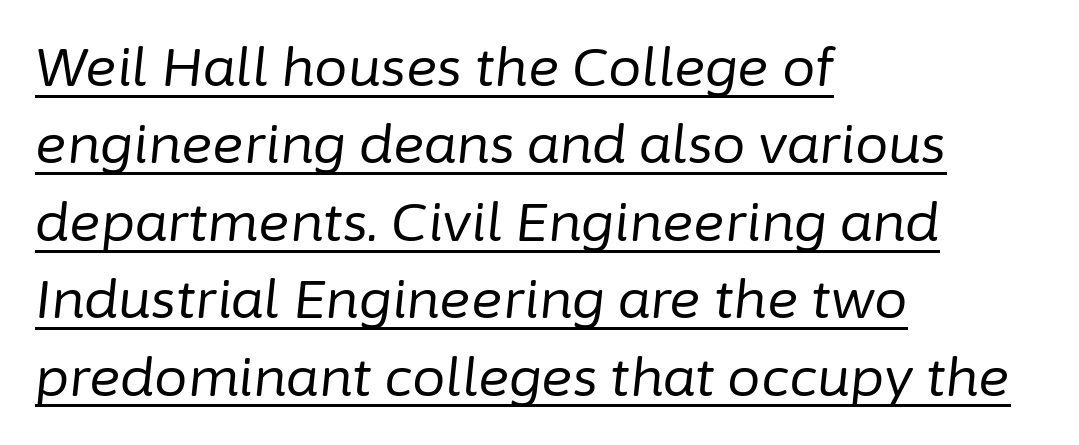
The image shows 53 px regular-weight type, italic (leaning right); set left-aligned, normal line spacing (1.46x), normal letter spacing, underlined; low stroke contrast and a medium x-height.
